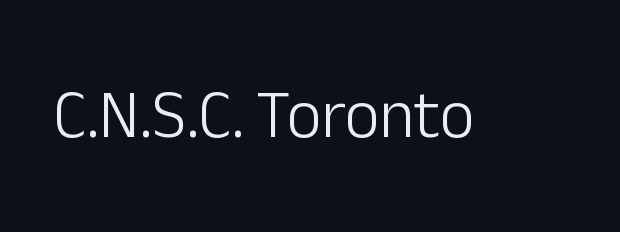
{"serif": "no", "italic": "no", "bold": "no", "weight": "light", "width": "normal", "stroke_contrast": "low", "x_height": "medium", "monospaced": "no", "underline": "no", "letter_spacing": "normal", "letter_spacing_em": 0.0, "glyph_px": 67}
